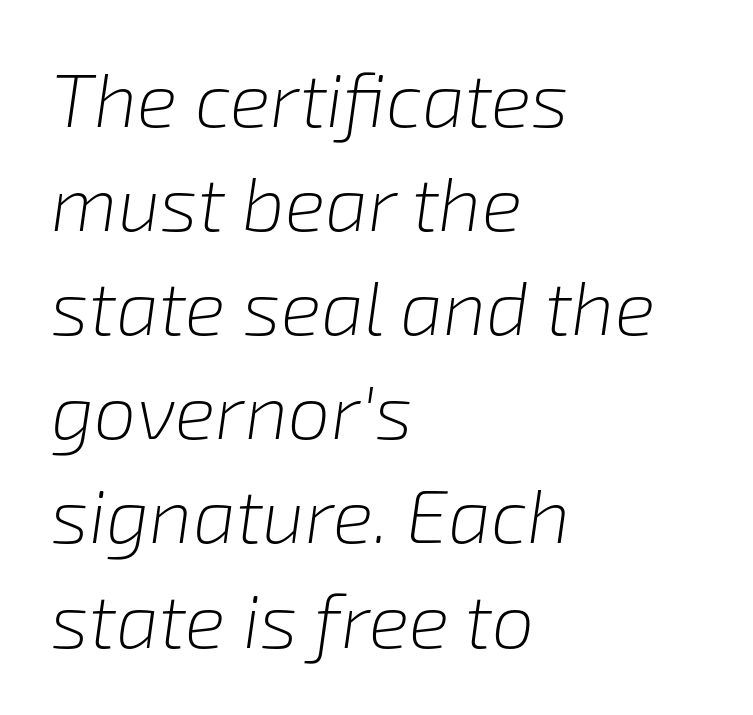
Q: Is the text bold? A: No.
Q: Is the text italic (slanted)? A: Yes, it leans right by about 8 degrees.
Q: Is the text underlined? A: No.
Q: How is the paragraph aligned? A: Left-aligned.
Q: Is the spacing between letters normal or unusually wide? A: Normal.
Q: Is the spacing between lines tight, normal or loose? A: Normal.
Q: Width (condensed, normal, or wide)? A: Normal.
Q: Stroke contrast? A: Low.
Q: x-height? A: Medium.
Q: Monospaced? A: No.
